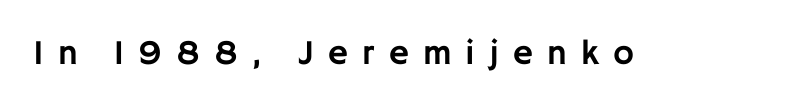
{"serif": "no", "italic": "no", "width": "normal", "stroke_contrast": "low", "x_height": "large", "monospaced": "no", "underline": "no", "letter_spacing": "wide", "letter_spacing_em": 0.4, "glyph_px": 35}
